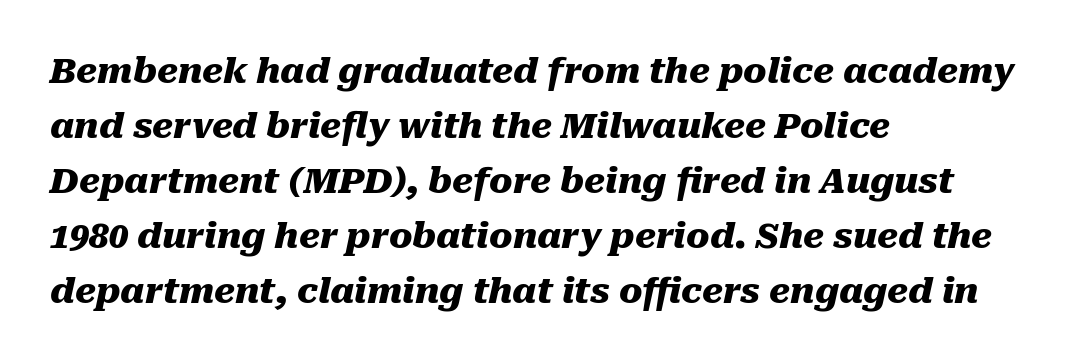
Q: Is the text bold? A: Yes.
Q: Is the text italic (slanted)? A: Yes, it leans right by about 10 degrees.
Q: Is the text underlined? A: No.
Q: How is the paragraph aligned? A: Left-aligned.
Q: Is the spacing between letters normal or unusually wide? A: Normal.
Q: Is the spacing between lines tight, normal or loose? A: Normal.
Q: Width (condensed, normal, or wide)? A: Normal.
Q: Stroke contrast? A: Medium.
Q: x-height? A: Medium.
Q: Monospaced? A: No.
